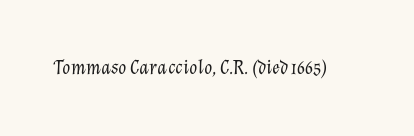
{"italic": "yes", "lean": "right", "slant_degrees": 12, "bold": "no", "underline": "no", "letter_spacing": "normal", "letter_spacing_em": 0.0, "glyph_px": 21}
